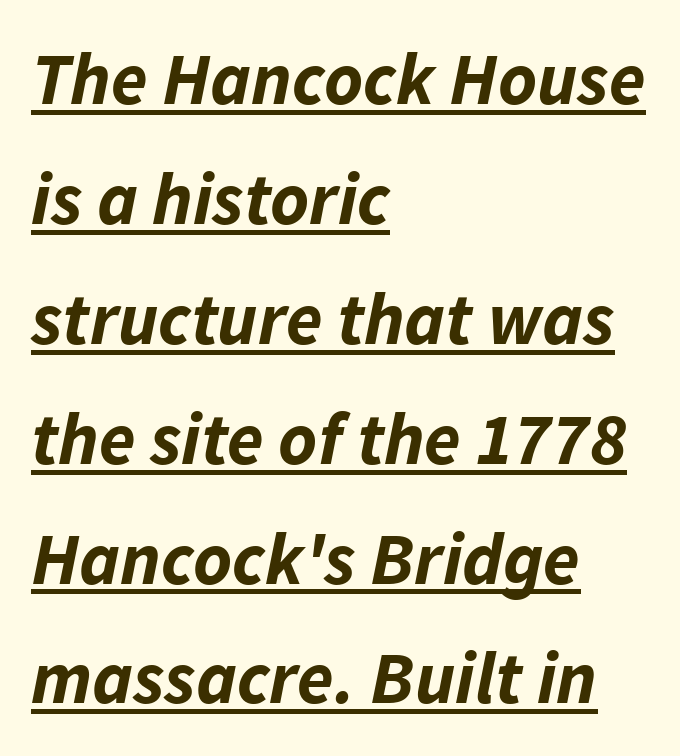
{"italic": "yes", "lean": "right", "slant_degrees": 11, "bold": "yes", "weight": "bold", "width": "normal", "stroke_contrast": "low", "x_height": "medium", "monospaced": "no", "underline": "yes", "align": "left", "line_spacing": "normal", "line_spacing_ratio": 1.62, "letter_spacing": "normal", "letter_spacing_em": 0.0, "glyph_px": 74}
